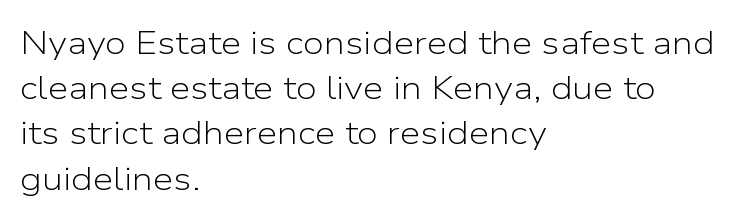
Underlining? Definitely not there. The lines sit at an ordinary, default distance from one another. Nope, not italic — everything's standing straight. The letters sit at their default tracking, neither squeezed nor spread.
